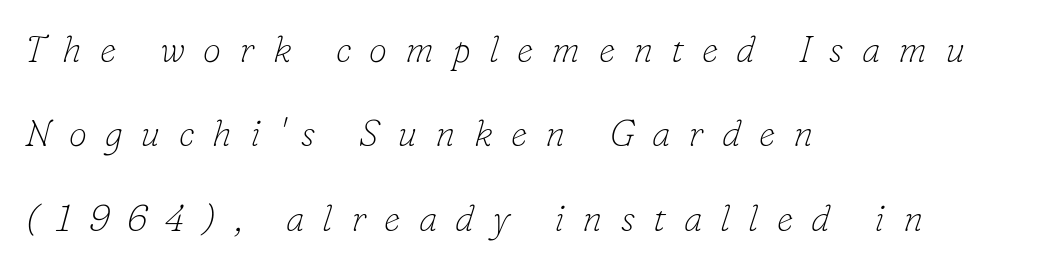
Q: Is the text bold? A: No.
Q: Is the text italic (slanted)? A: Yes, it leans right by about 16 degrees.
Q: Is the typeface a serif or a sans-serif typeface? A: Serif.
Q: Is the text underlined? A: No.
Q: How is the paragraph aligned? A: Left-aligned.
Q: Is the spacing between letters normal or unusually wide? A: Unusually wide.
Q: Is the spacing between lines tight, normal or loose? A: Loose.
Q: Width (condensed, normal, or wide)? A: Normal.
Q: Stroke contrast? A: Low.
Q: x-height? A: Small.
Q: Monospaced? A: No.
